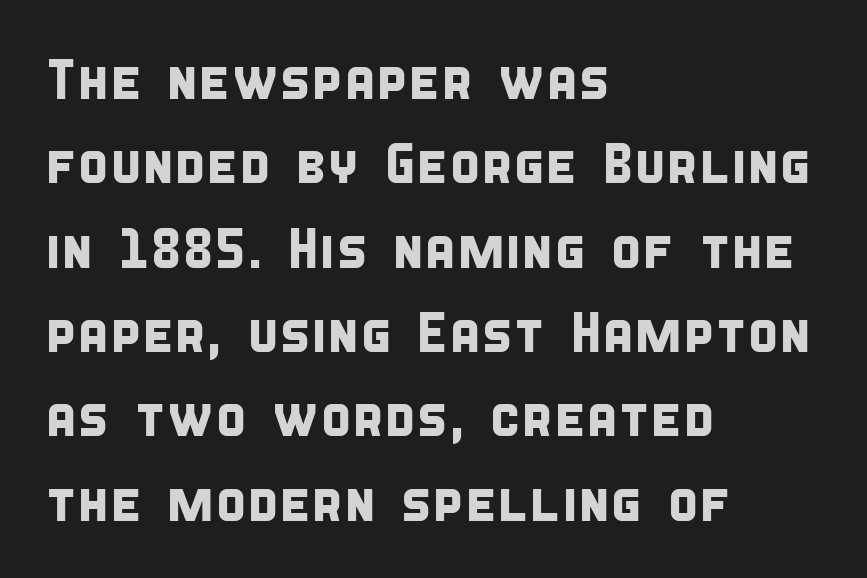
The image shows 57 px condensed sans-serif type; set left-aligned, normal line spacing (1.48x), normal letter spacing, not underlined; low stroke contrast and a large x-height.
